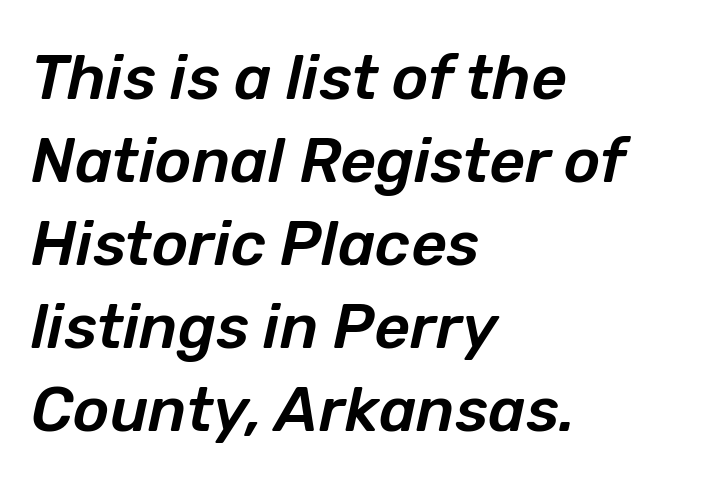
The image shows 62 px text type, italic (leaning right); set left-aligned, normal line spacing (1.34x), normal letter spacing, not underlined; low stroke contrast and a medium x-height.
